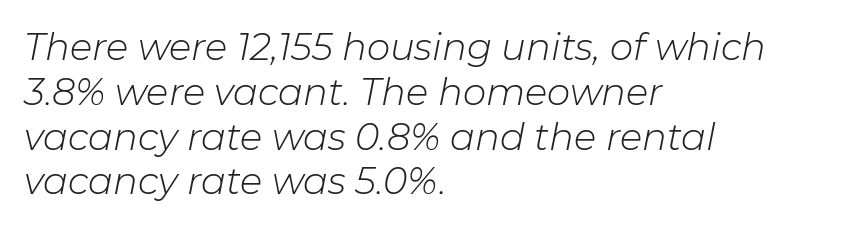
{"italic": "yes", "lean": "right", "slant_degrees": 11, "bold": "no", "weight": "light", "width": "normal", "stroke_contrast": "low", "x_height": "medium", "monospaced": "no", "underline": "no", "align": "left", "line_spacing_ratio": 1.21, "letter_spacing": "normal", "letter_spacing_em": 0.0, "glyph_px": 37}
